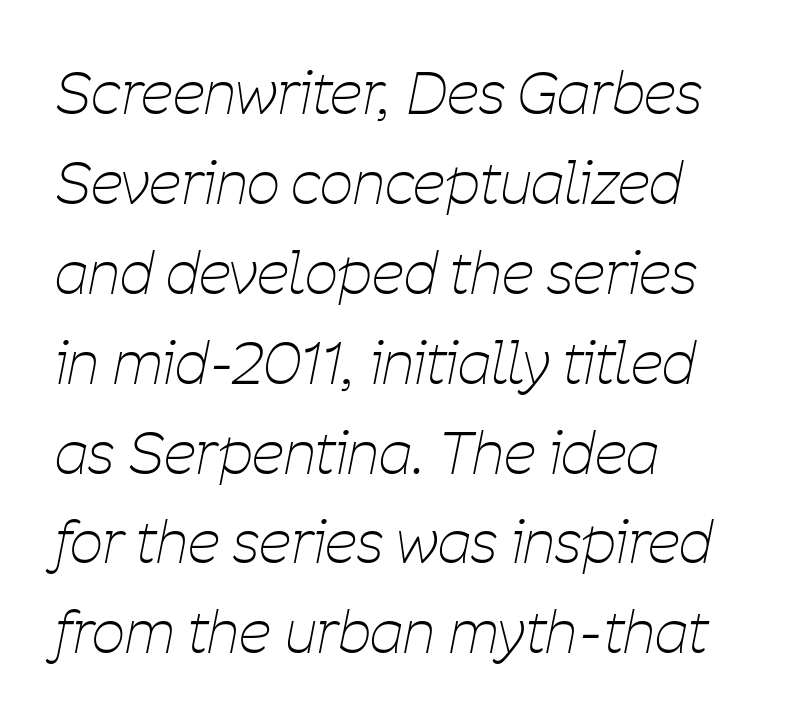
The image shows 58 px thin, condensed type, italic (leaning right); set left-aligned, normal line spacing (1.55x), normal letter spacing, not underlined; low stroke contrast and a medium x-height.
